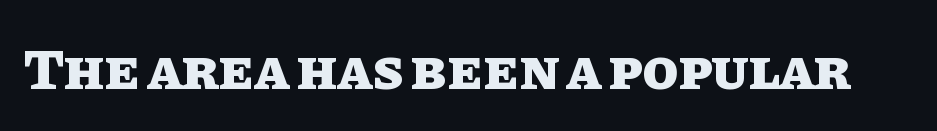
{"italic": "no", "bold": "yes", "weight": "heavy", "width": "normal", "stroke_contrast": "low", "x_height": "large", "monospaced": "no", "underline": "no", "letter_spacing": "normal", "letter_spacing_em": 0.0, "glyph_px": 58}
